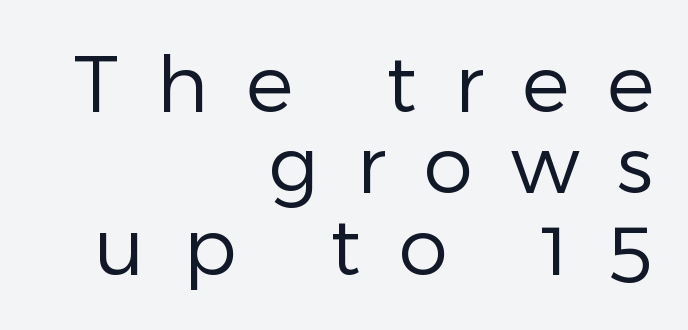
{"serif": "no", "italic": "no", "bold": "no", "weight": "regular", "width": "normal", "stroke_contrast": "low", "x_height": "medium", "monospaced": "no", "underline": "no", "align": "right", "line_spacing": "tight", "line_spacing_ratio": 1.03, "letter_spacing": "wide", "letter_spacing_em": 0.48, "glyph_px": 79}
